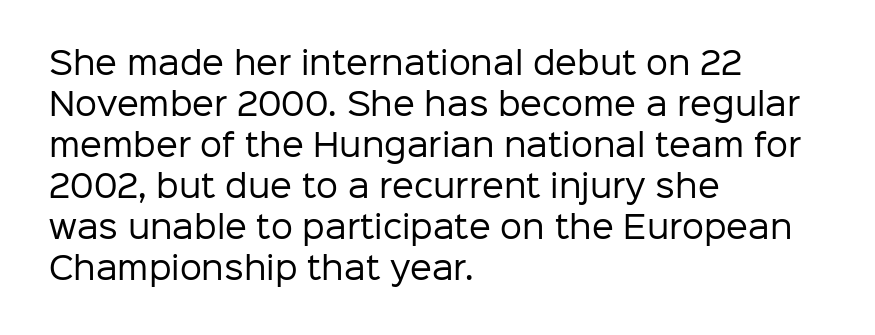
Q: Is the text bold? A: No.
Q: Is the text italic (slanted)? A: No, it is upright.
Q: Is the typeface a serif or a sans-serif typeface? A: Sans-serif.
Q: Is the text underlined? A: No.
Q: How is the paragraph aligned? A: Left-aligned.
Q: Is the spacing between letters normal or unusually wide? A: Normal.
Q: Is the spacing between lines tight, normal or loose? A: Normal.
Q: Width (condensed, normal, or wide)? A: Normal.
Q: Stroke contrast? A: Low.
Q: x-height? A: Medium.
Q: Monospaced? A: No.
